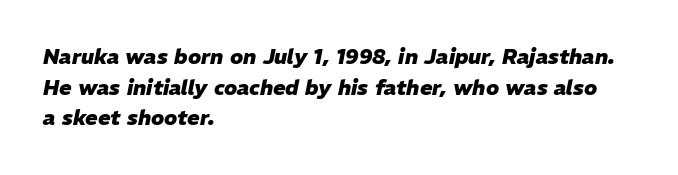
The image shows 21 px bold type, italic (leaning right); set left-aligned, normal line spacing (1.46x), normal letter spacing, not underlined.
